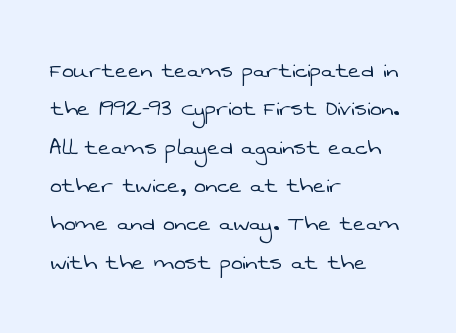
The image shows 27 px text type; set left-aligned, normal line spacing (1.42x), normal letter spacing, not underlined.
